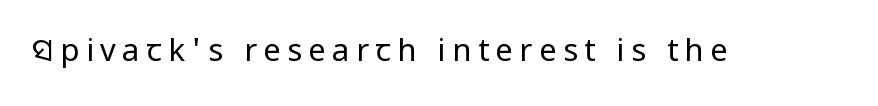
{"serif": "no", "italic": "no", "bold": "no", "weight": "regular", "width": "normal", "stroke_contrast": "low", "x_height": "medium", "monospaced": "no", "underline": "no", "letter_spacing": "wide", "letter_spacing_em": 0.21, "glyph_px": 31}
